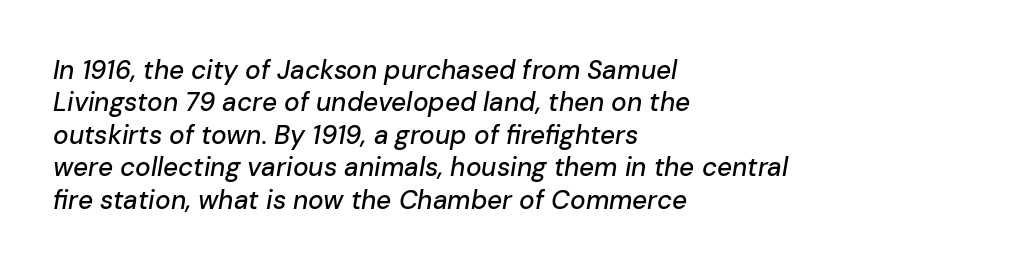
The image shows 26 px text type, italic (leaning right); set left-aligned, normal line spacing (1.25x), normal letter spacing, not underlined.
